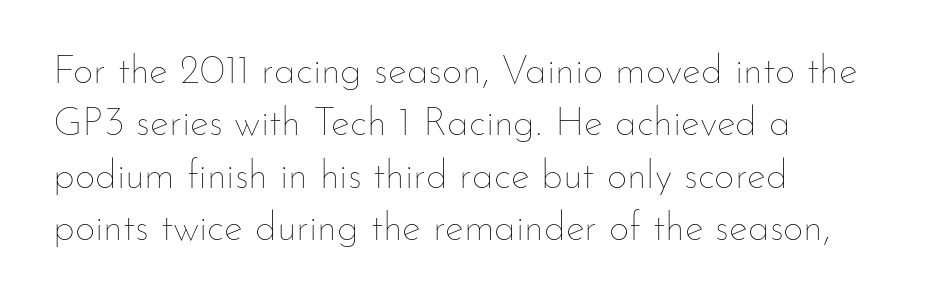
The image shows 40 px thin type, upright; set left-aligned, normal line spacing (1.31x), normal letter spacing, not underlined; low stroke contrast and a small x-height.
